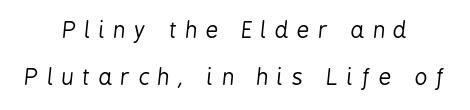
{"italic": "yes", "lean": "right", "slant_degrees": 6, "bold": "no", "underline": "no", "align": "center", "line_spacing": "loose", "line_spacing_ratio": 2.15, "letter_spacing": "wide", "letter_spacing_em": 0.39, "glyph_px": 22}
